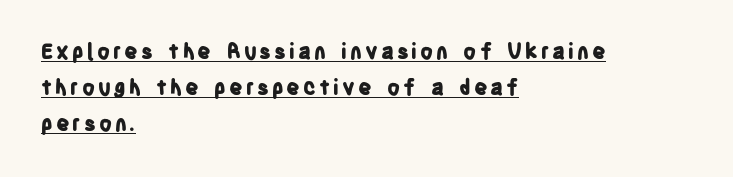
{"italic": "no", "bold": "yes", "underline": "yes", "align": "left", "line_spacing_ratio": 1.72, "glyph_px": 21}
